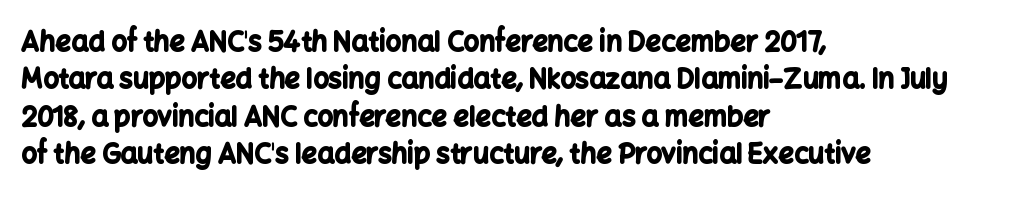
The image shows 27 px bold type, upright; set left-aligned, normal line spacing (1.38x), normal letter spacing, not underlined.
